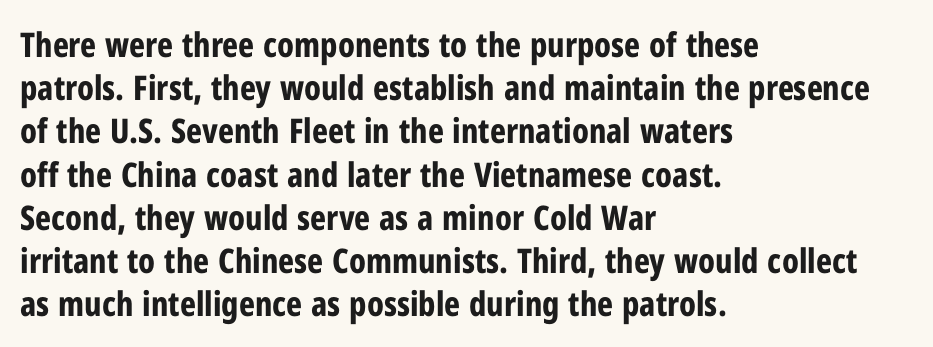
{"serif": "no", "italic": "no", "bold": "yes", "weight": "bold", "width": "condensed", "stroke_contrast": "low", "x_height": "medium", "monospaced": "no", "underline": "no", "align": "left", "line_spacing": "normal", "line_spacing_ratio": 1.27, "letter_spacing": "normal", "letter_spacing_em": 0.0, "glyph_px": 34}
